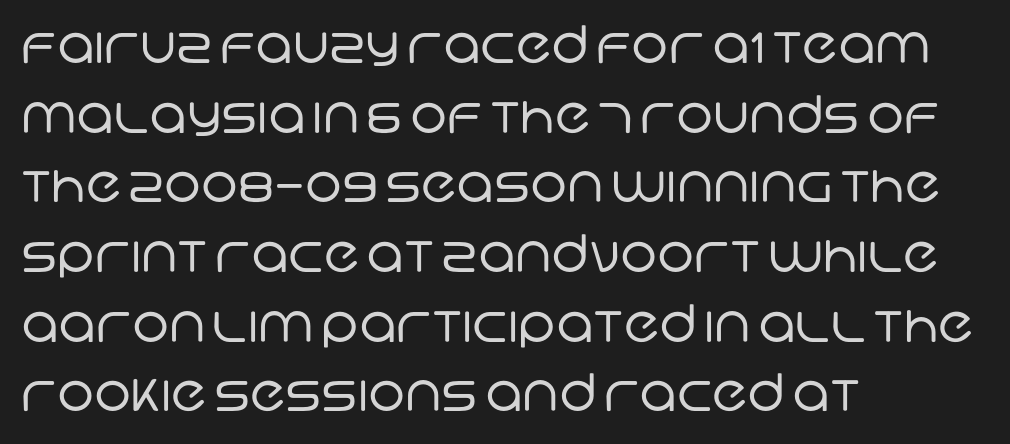
Q: Is the text bold? A: No.
Q: Is the typeface a serif or a sans-serif typeface? A: Sans-serif.
Q: Is the text underlined? A: No.
Q: How is the paragraph aligned? A: Left-aligned.
Q: Is the spacing between letters normal or unusually wide? A: Normal.
Q: Is the spacing between lines tight, normal or loose? A: Normal.
Q: Width (condensed, normal, or wide)? A: Normal.
Q: Stroke contrast? A: Low.
Q: x-height? A: Large.
Q: Monospaced? A: No.
